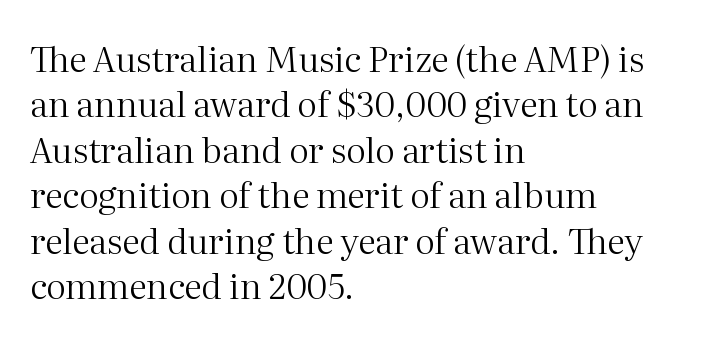
{"serif": "yes", "italic": "no", "bold": "no", "weight": "regular", "width": "normal", "stroke_contrast": "medium", "x_height": "medium", "monospaced": "no", "underline": "no", "align": "left", "line_spacing": "normal", "line_spacing_ratio": 1.3, "letter_spacing": "normal", "letter_spacing_em": 0.0, "glyph_px": 35}
